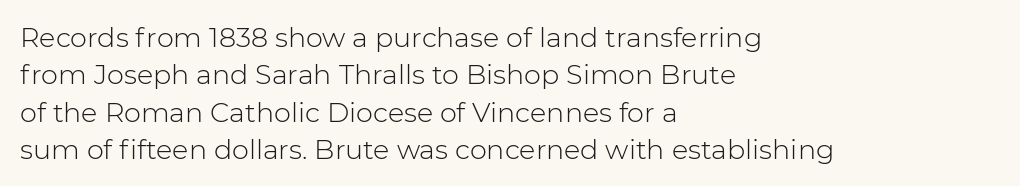
The image shows 27 px text type, upright; set left-aligned, normal line spacing (1.38x), normal letter spacing, not underlined.
